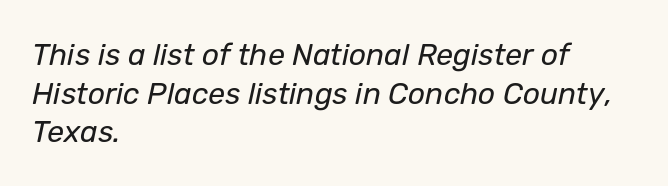
The image shows 30 px regular-weight type, italic (leaning right); set left-aligned, normal line spacing (1.29x), normal letter spacing, not underlined; low stroke contrast and a medium x-height.
